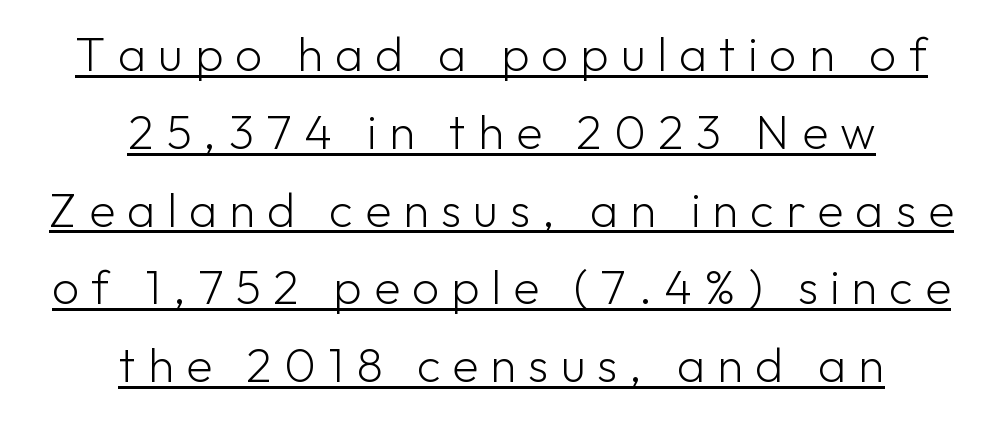
The image shows 48 px light sans-serif type, upright; set centered, normal line spacing (1.62x), unusually wide letter spacing (+0.25 em), underlined; low stroke contrast and a medium x-height.
